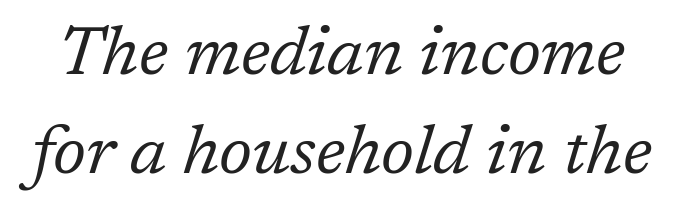
The image shows 69 px regular-weight serif type, italic (leaning right); set normal line spacing (1.43x), normal letter spacing, not underlined; low stroke contrast and a medium x-height.
